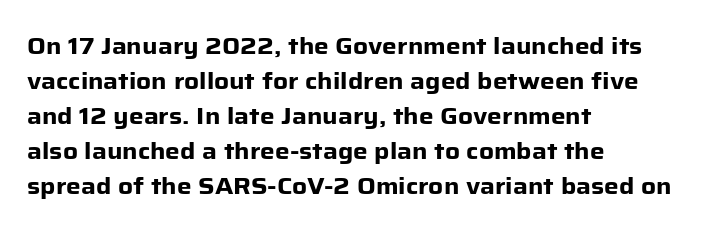
{"italic": "no", "bold": "yes", "underline": "no", "align": "left", "line_spacing": "normal", "line_spacing_ratio": 1.52, "letter_spacing": "normal", "letter_spacing_em": 0.0, "glyph_px": 23}
